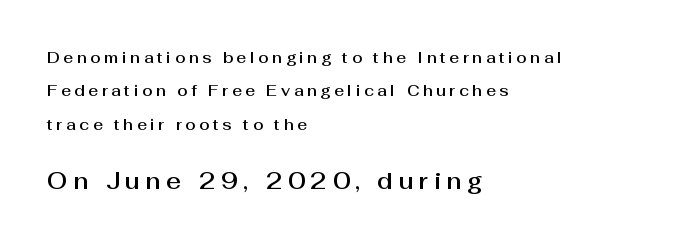
{"italic": "no", "underline": "no", "align": "left", "line_spacing": "loose", "line_spacing_ratio": 2.22, "letter_spacing": "wide", "letter_spacing_em": 0.24, "larger_block": "second", "size_ratio": 1.53, "glyph_px": 23}
